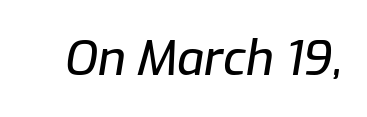
{"italic": "yes", "lean": "right", "slant_degrees": 9, "width": "normal", "stroke_contrast": "low", "x_height": "medium", "monospaced": "no", "underline": "no", "letter_spacing": "normal", "letter_spacing_em": 0.0, "glyph_px": 48}
